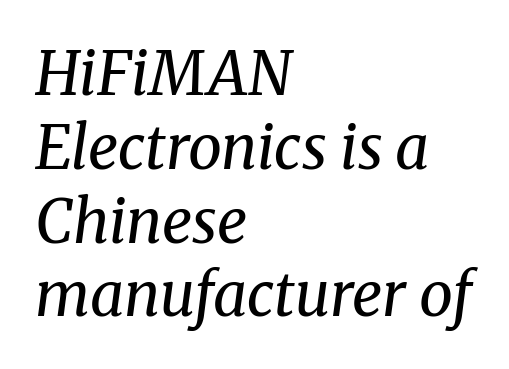
Q: Is the text bold? A: No.
Q: Is the text italic (slanted)? A: Yes, it leans right by about 8 degrees.
Q: Is the typeface a serif or a sans-serif typeface? A: Serif.
Q: Is the text underlined? A: No.
Q: How is the paragraph aligned? A: Left-aligned.
Q: Is the spacing between letters normal or unusually wide? A: Normal.
Q: Width (condensed, normal, or wide)? A: Normal.
Q: Stroke contrast? A: Medium.
Q: x-height? A: Medium.
Q: Monospaced? A: No.
